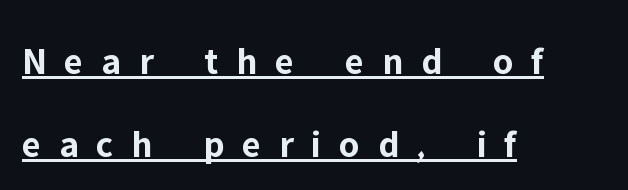
Compared with typical body copy, the letter spacing here is much looser. Regarding serifs, this sample does without them. Vertical spacing — loose. If you drew a ruler down the left edge, every line would touch it.
